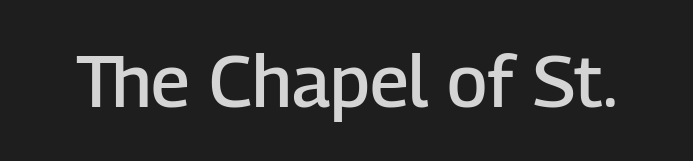
{"serif": "no", "italic": "no", "bold": "semi", "weight": "semibold", "width": "normal", "stroke_contrast": "low", "x_height": "medium", "monospaced": "no", "underline": "no", "letter_spacing": "normal", "letter_spacing_em": 0.0, "glyph_px": 72}
